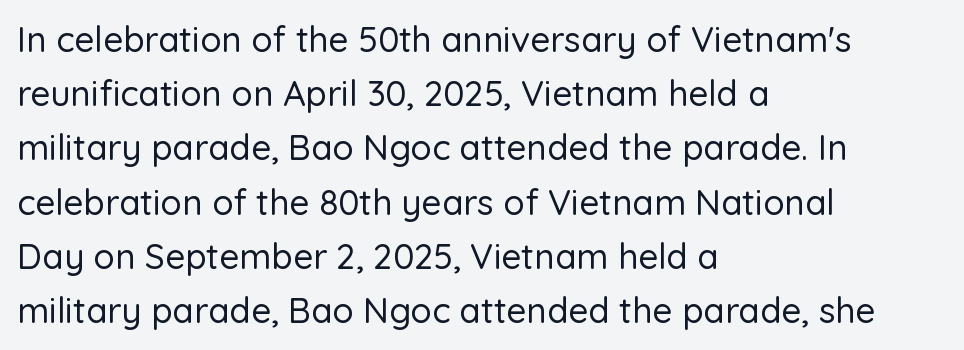
{"serif": "no", "italic": "no", "width": "normal", "stroke_contrast": "low", "x_height": "medium", "monospaced": "no", "underline": "no", "align": "left", "line_spacing": "normal", "line_spacing_ratio": 1.55, "letter_spacing": "normal", "letter_spacing_em": 0.0, "glyph_px": 35}
